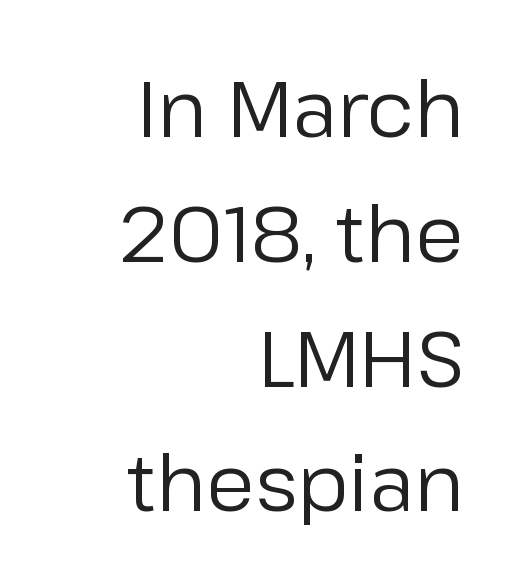
Q: Is the text bold? A: No.
Q: Is the text italic (slanted)? A: No, it is upright.
Q: Is the typeface a serif or a sans-serif typeface? A: Sans-serif.
Q: Is the text underlined? A: No.
Q: How is the paragraph aligned? A: Right-aligned.
Q: Is the spacing between letters normal or unusually wide? A: Normal.
Q: Is the spacing between lines tight, normal or loose? A: Normal.
Q: Width (condensed, normal, or wide)? A: Normal.
Q: Stroke contrast? A: Low.
Q: x-height? A: Medium.
Q: Monospaced? A: No.
